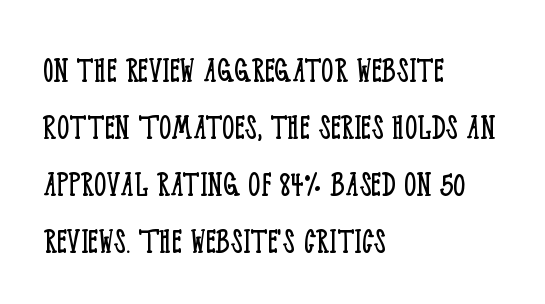
Q: Is the text bold? A: No.
Q: Is the text italic (slanted)? A: No, it is upright.
Q: Is the typeface a serif or a sans-serif typeface? A: Serif.
Q: Is the text underlined? A: No.
Q: How is the paragraph aligned? A: Left-aligned.
Q: Is the spacing between letters normal or unusually wide? A: Normal.
Q: Is the spacing between lines tight, normal or loose? A: Normal.
Q: Width (condensed, normal, or wide)? A: Condensed.
Q: Stroke contrast? A: Low.
Q: x-height? A: Large.
Q: Monospaced? A: No.
